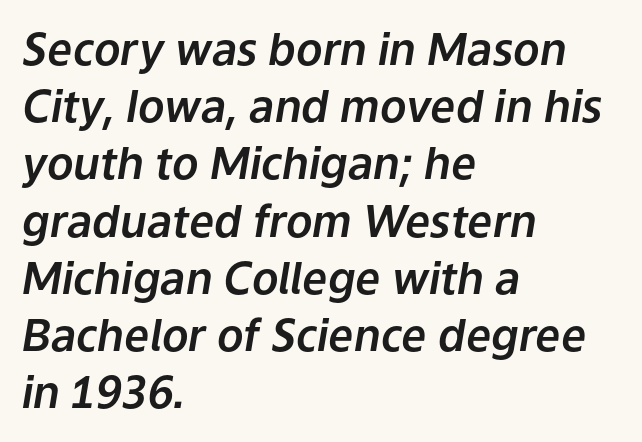
The image shows 44 px text type, italic (leaning right); set left-aligned, normal line spacing (1.3x), normal letter spacing, not underlined; low stroke contrast and a medium x-height.
